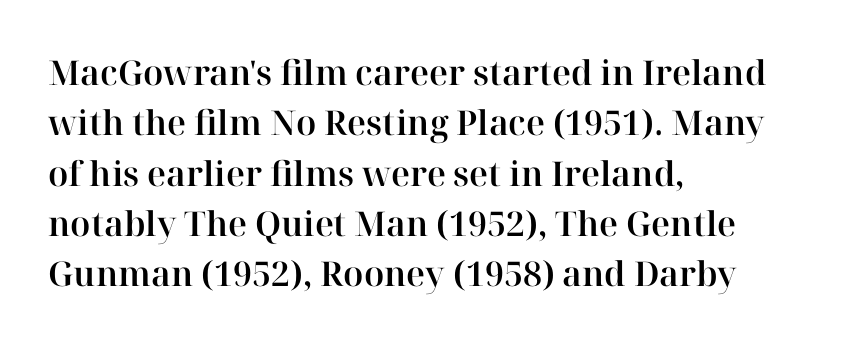
{"serif": "yes", "italic": "no", "width": "normal", "stroke_contrast": "high", "x_height": "medium", "monospaced": "no", "underline": "no", "align": "left", "line_spacing": "normal", "line_spacing_ratio": 1.48, "letter_spacing": "normal", "letter_spacing_em": 0.0, "glyph_px": 34}
